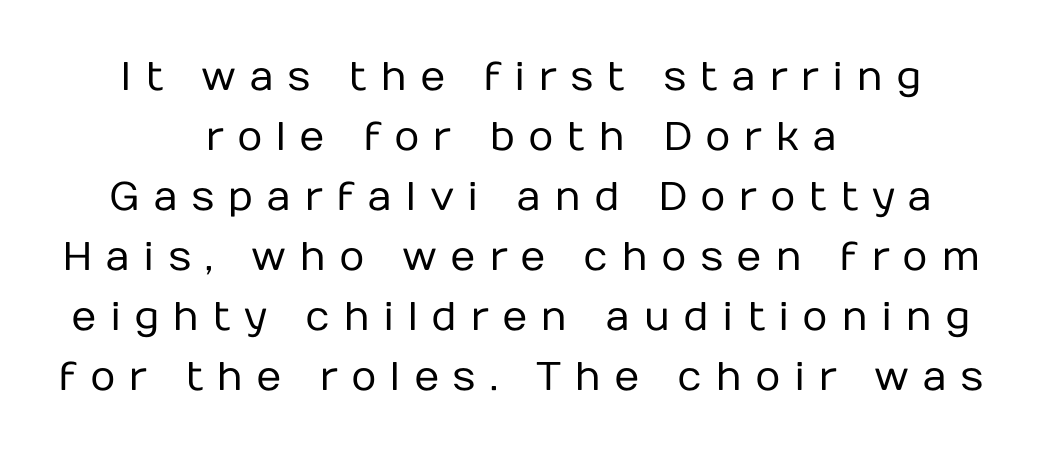
Q: Is the text bold? A: No.
Q: Is the text italic (slanted)? A: No, it is upright.
Q: Is the typeface a serif or a sans-serif typeface? A: Sans-serif.
Q: Is the text underlined? A: No.
Q: How is the paragraph aligned? A: Centered.
Q: Is the spacing between letters normal or unusually wide? A: Unusually wide.
Q: Is the spacing between lines tight, normal or loose? A: Normal.
Q: Width (condensed, normal, or wide)? A: Normal.
Q: Stroke contrast? A: Low.
Q: x-height? A: Medium.
Q: Monospaced? A: No.
